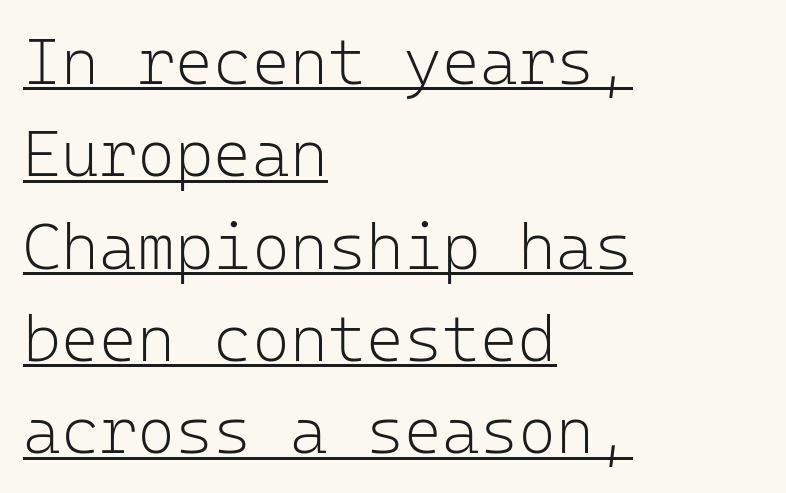
{"serif": "no", "italic": "no", "bold": "no", "weight": "light", "width": "normal", "stroke_contrast": "low", "x_height": "medium", "monospaced": "yes", "underline": "yes", "align": "left", "line_spacing": "normal", "line_spacing_ratio": 1.42, "letter_spacing": "normal", "letter_spacing_em": 0.0, "glyph_px": 65}
